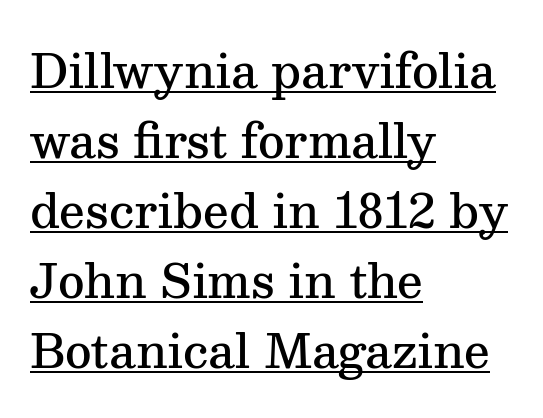
The image shows 46 px semibold serif type, upright; set left-aligned, normal line spacing (1.52x), normal letter spacing, underlined; medium stroke contrast and a medium x-height.
